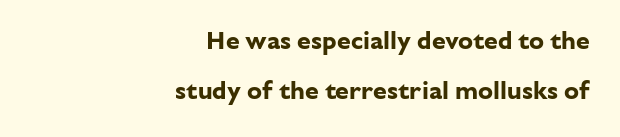
The image shows 25 px bold type, upright; set right-aligned, loose line spacing (2.01x), normal letter spacing, not underlined.
